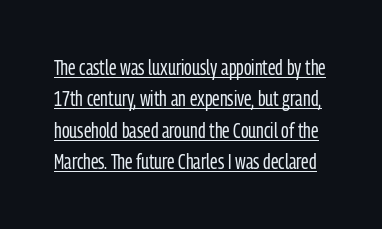
Default kerning and tracking; the words read as compact shapes. Vertical spacing — default. The lettering is marked with a stroke running underneath it. Do the letters lean? They stand straight. Is the stroke heavy? The answer is a plain regular-or-lighter.
